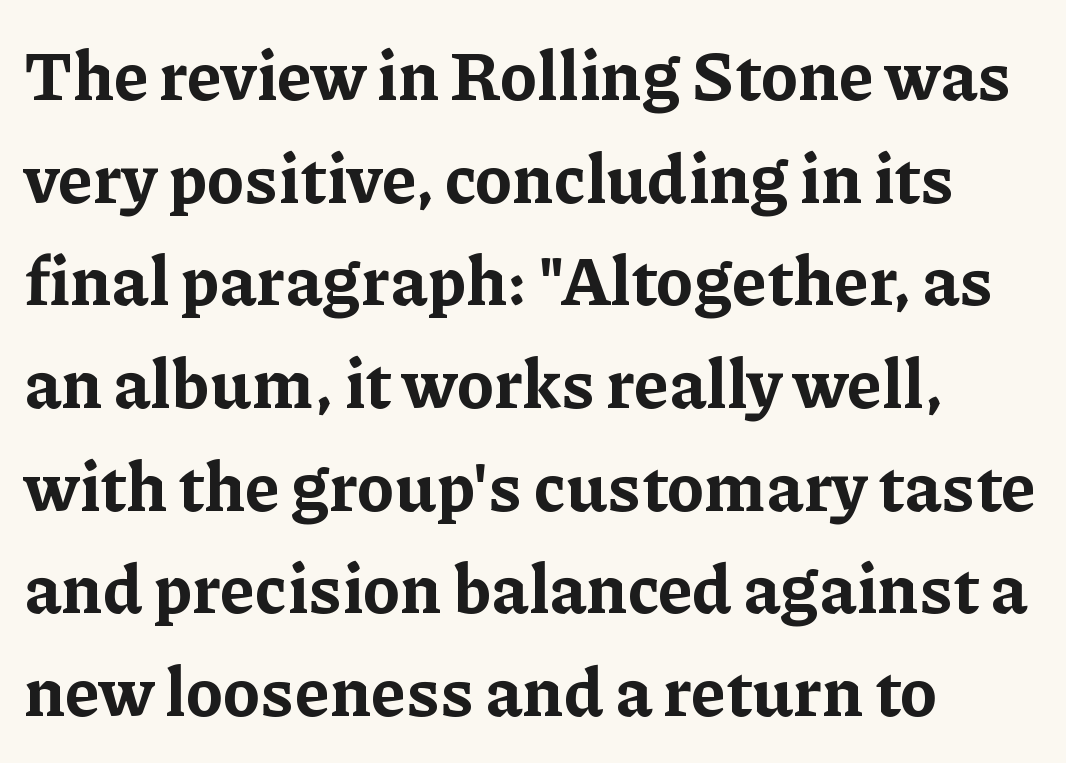
{"serif": "yes", "italic": "no", "bold": "yes", "weight": "bold", "width": "normal", "stroke_contrast": "low", "x_height": "medium", "monospaced": "no", "underline": "no", "align": "left", "line_spacing": "normal", "line_spacing_ratio": 1.51, "letter_spacing": "normal", "letter_spacing_em": 0.0, "glyph_px": 68}
